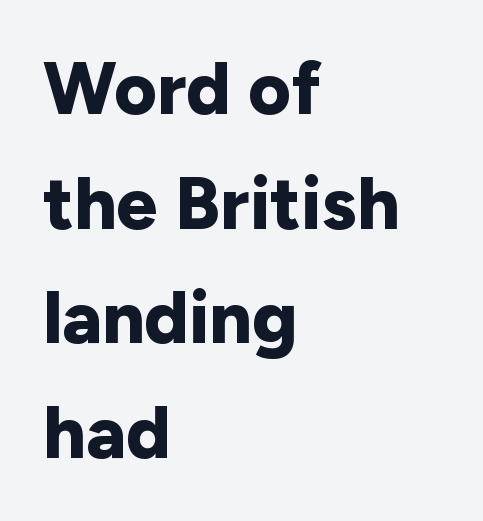
The image shows 74 px bold sans-serif type, upright; set left-aligned, normal line spacing (1.55x), normal letter spacing, not underlined; low stroke contrast and a medium x-height.
